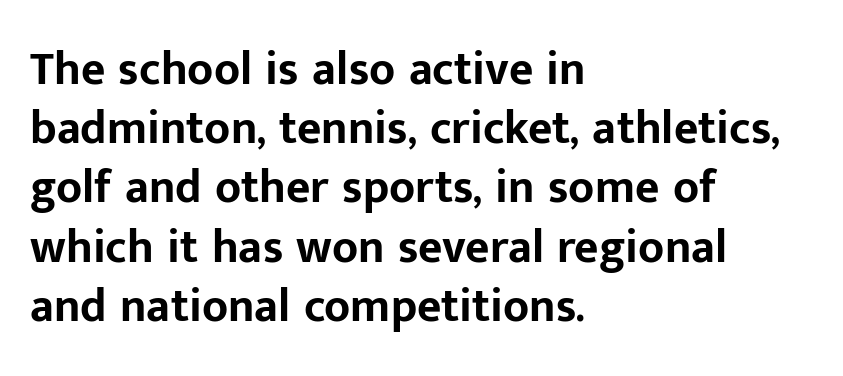
The image shows 47 px bold sans-serif type, upright; set left-aligned, normal line spacing (1.26x), normal letter spacing, not underlined; low stroke contrast and a medium x-height.
